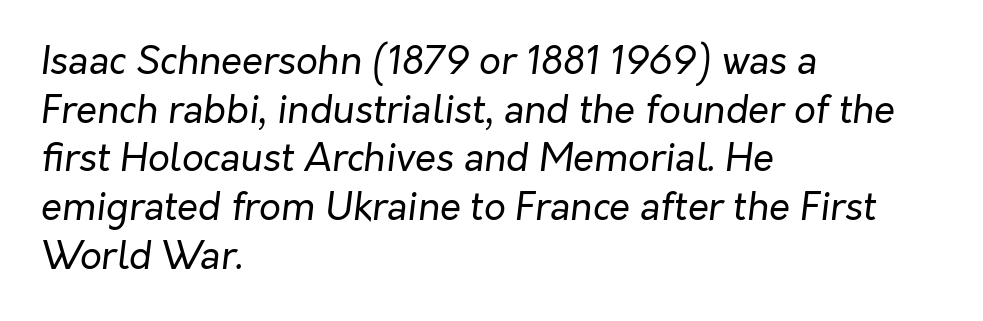
Decoration check: the copy has no underline. This is oblique type, the kind used for emphasis or titles. A normal amount of white space separates one row of letters from the next. The typesetting does not lean heavy: it is not bold. Each letter keeps its own natural width here, so spacing adapts to shape. Short and long lines alike share a common starting point at left.
